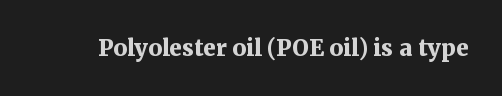
The image shows 23 px bold type, upright; set normal letter spacing, not underlined.
